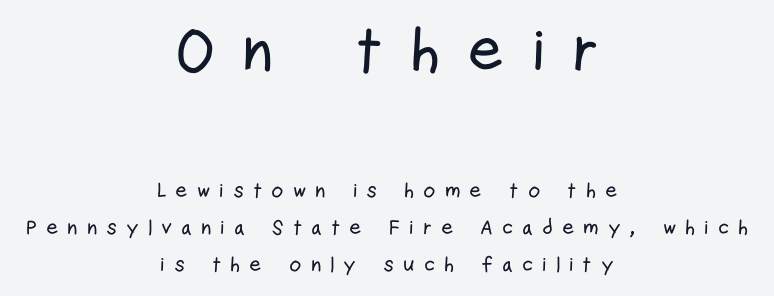
Q: Is the text italic (slanted)? A: No, it is upright.
Q: Is the typeface a serif or a sans-serif typeface? A: Sans-serif.
Q: Is the text underlined? A: No.
Q: How is the paragraph aligned? A: Centered.
Q: Is the spacing between letters normal or unusually wide? A: Unusually wide.
Q: Which block of text is set in a larger size, the first (top) or the second (bottom)? A: The first (top) one.
Q: Width (condensed, normal, or wide)? A: Condensed.
Q: Stroke contrast? A: Low.
Q: x-height? A: Medium.
Q: Monospaced? A: No.
